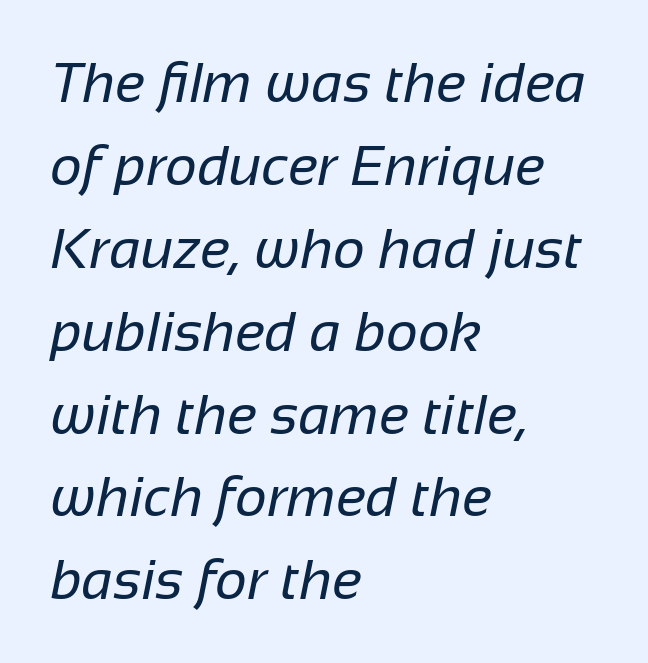
Bold? No — there's no thickening of the strokes. Each word holds together tightly as a unit, with standard inter-letter gaps. You could not count columns in this text — the font is proportionally spaced. Is this a sans? Yes — the strokes have no serifs.
